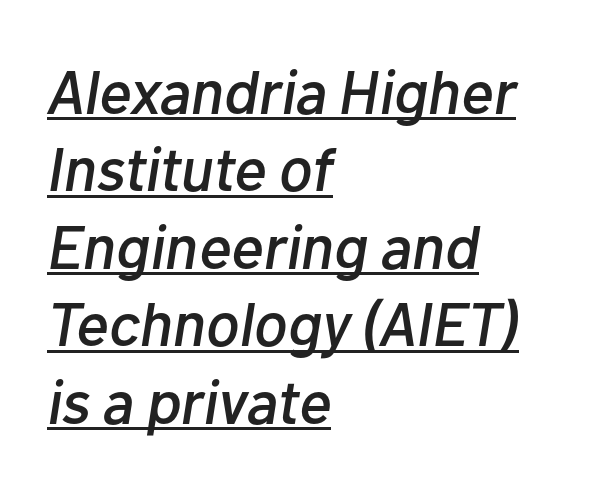
Q: Is the text italic (slanted)? A: Yes, it leans right by about 10 degrees.
Q: Is the text underlined? A: Yes.
Q: How is the paragraph aligned? A: Left-aligned.
Q: Is the spacing between letters normal or unusually wide? A: Normal.
Q: Is the spacing between lines tight, normal or loose? A: Normal.
Q: Width (condensed, normal, or wide)? A: Normal.
Q: Stroke contrast? A: Low.
Q: x-height? A: Medium.
Q: Monospaced? A: No.
